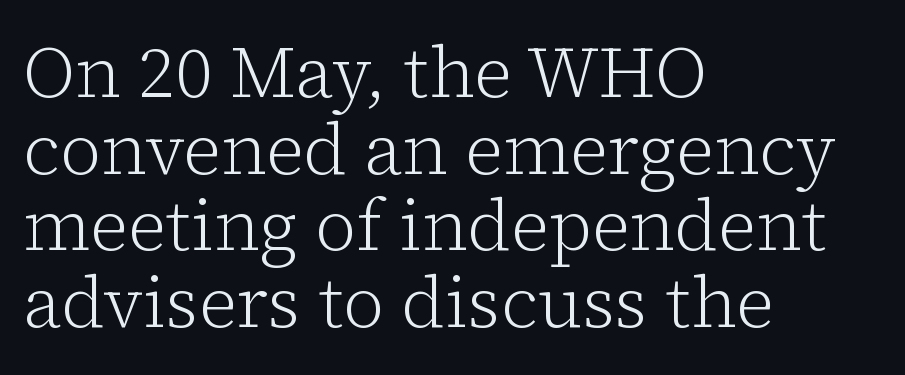
Q: Is the text bold? A: No.
Q: Is the text italic (slanted)? A: No, it is upright.
Q: Is the typeface a serif or a sans-serif typeface? A: Serif.
Q: Is the text underlined? A: No.
Q: How is the paragraph aligned? A: Left-aligned.
Q: Is the spacing between letters normal or unusually wide? A: Normal.
Q: Is the spacing between lines tight, normal or loose? A: Tight.
Q: Width (condensed, normal, or wide)? A: Normal.
Q: Stroke contrast? A: Low.
Q: x-height? A: Medium.
Q: Monospaced? A: No.
